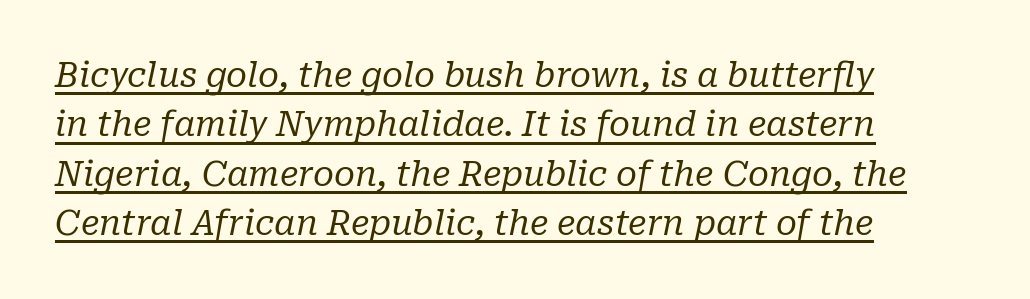
The image shows 34 px regular-weight serif type, italic (leaning right); set left-aligned, normal line spacing (1.45x), normal letter spacing, underlined; low stroke contrast and a medium x-height.
